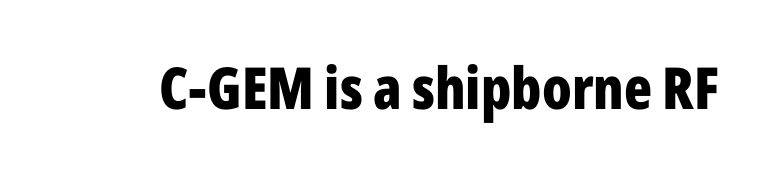
The image shows 58 px bold, condensed sans-serif type, upright; set normal letter spacing, not underlined; low stroke contrast and a medium x-height.
